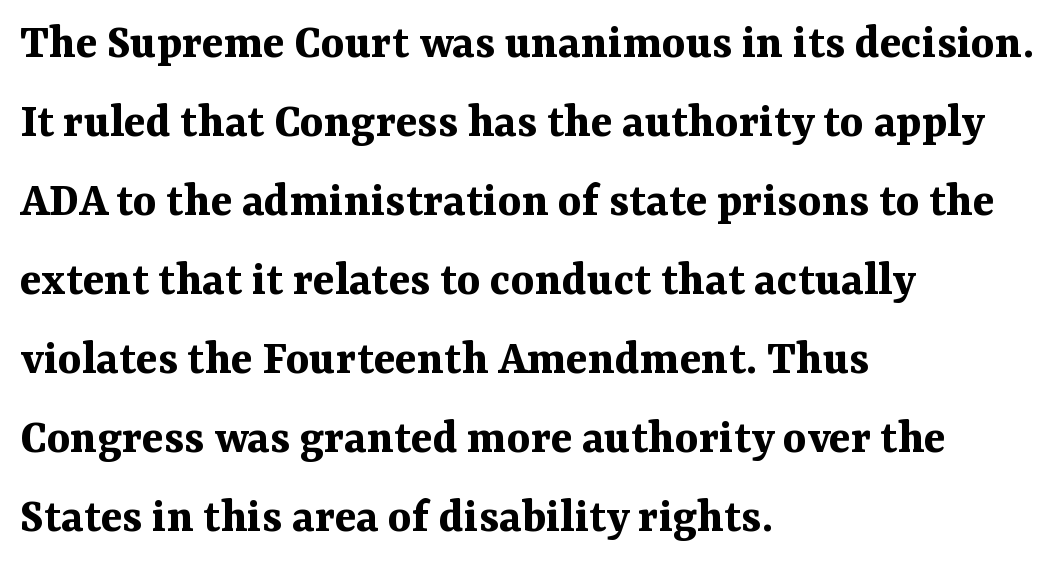
{"serif": "yes", "italic": "no", "bold": "yes", "weight": "bold", "width": "normal", "stroke_contrast": "medium", "x_height": "medium", "monospaced": "no", "underline": "no", "align": "left", "line_spacing": "normal", "line_spacing_ratio": 1.58, "letter_spacing": "normal", "letter_spacing_em": 0.0, "glyph_px": 50}
